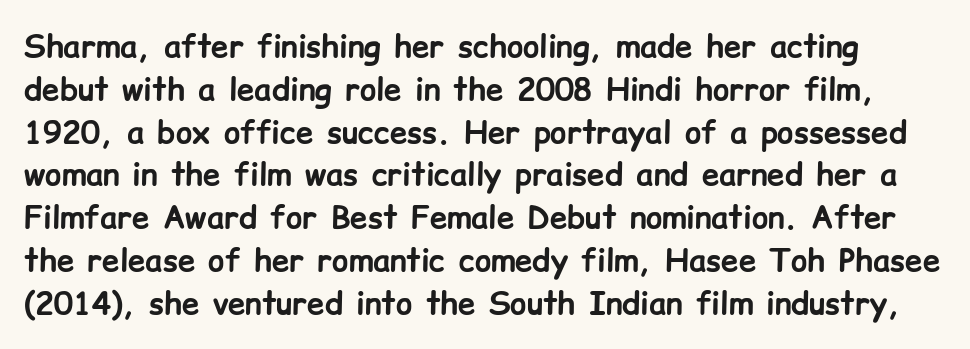
Looks like regular typesetting: each glyph gets only the width it needs. The font's upright variant was chosen for this text. The passage shown is emphatically bold. Look at the tracking — it's just the regular setting, nothing added. Quick note: underline off.
